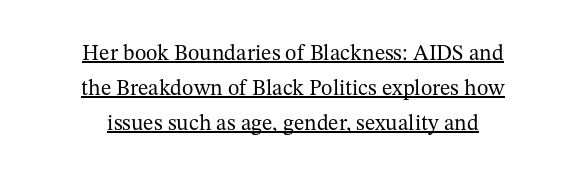
Is there much room between lines? A standard amount, neither cramped nor airy. Short note: letters normally spaced. Underlining? Definitely there. The letterforms sit at book weight or below.
